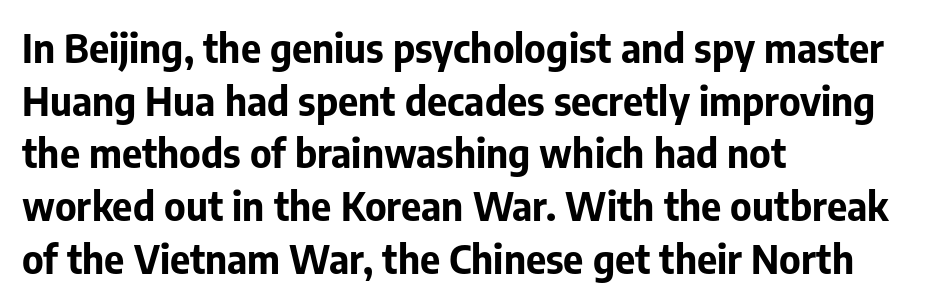
Q: Is the text bold? A: Yes.
Q: Is the text italic (slanted)? A: No, it is upright.
Q: Is the typeface a serif or a sans-serif typeface? A: Sans-serif.
Q: Is the text underlined? A: No.
Q: How is the paragraph aligned? A: Left-aligned.
Q: Is the spacing between letters normal or unusually wide? A: Normal.
Q: Is the spacing between lines tight, normal or loose? A: Normal.
Q: Width (condensed, normal, or wide)? A: Normal.
Q: Stroke contrast? A: Low.
Q: x-height? A: Medium.
Q: Monospaced? A: No.
